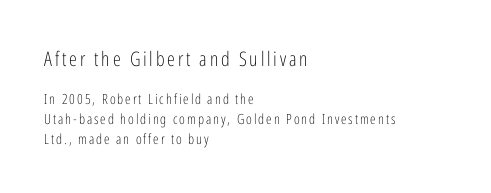
No heavy texture on the line: the type isn't bold. This is the regular roman posture of the typeface. These two chunks differ in scale, with the top chunk taking the larger measure. The zone under the glyphs is completely vacant. This rendering uses left alignment, leaving the right contour irregular. Whoever set this chose a conventional vertical rhythm.
